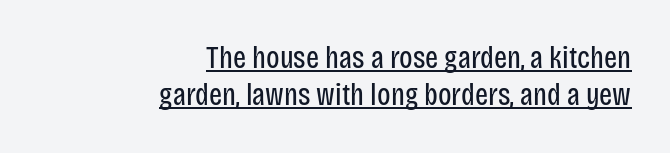
{"serif": "no", "italic": "no", "bold": "no", "weight": "regular", "width": "condensed", "stroke_contrast": "low", "x_height": "large", "monospaced": "no", "underline": "yes", "align": "right", "line_spacing_ratio": 1.19, "letter_spacing": "normal", "letter_spacing_em": 0.0, "glyph_px": 31}
